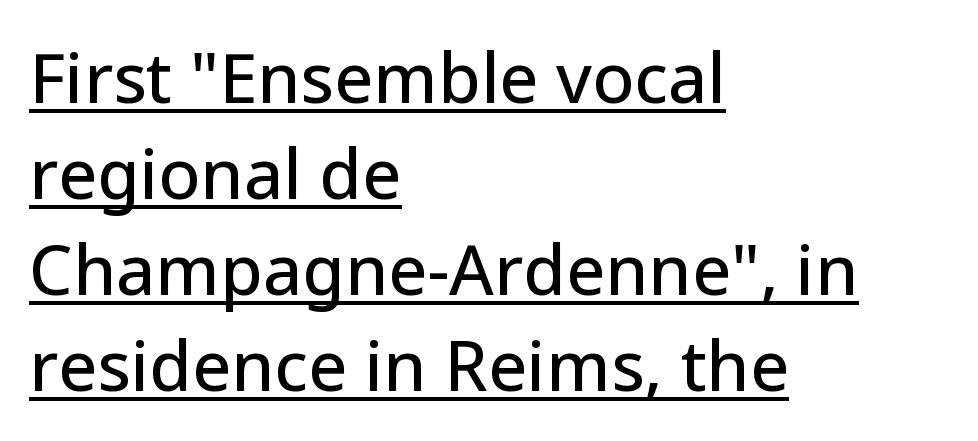
The image shows 69 px sans-serif type, upright; set left-aligned, normal line spacing (1.39x), normal letter spacing, underlined; low stroke contrast and a medium x-height.
